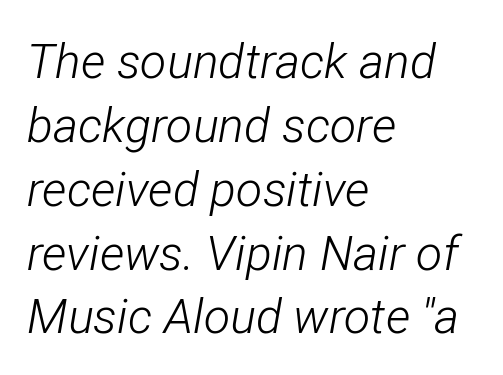
{"italic": "yes", "lean": "right", "slant_degrees": 12, "bold": "no", "weight": "light", "width": "condensed", "stroke_contrast": "low", "x_height": "medium", "monospaced": "no", "underline": "no", "align": "left", "line_spacing": "normal", "line_spacing_ratio": 1.33, "letter_spacing": "normal", "letter_spacing_em": 0.0, "glyph_px": 48}
